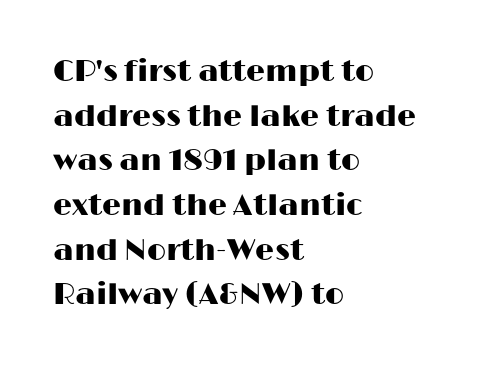
The image shows 30 px wide sans-serif type, upright; set left-aligned, normal line spacing (1.49x), normal letter spacing, not underlined; high stroke contrast and a medium x-height.
